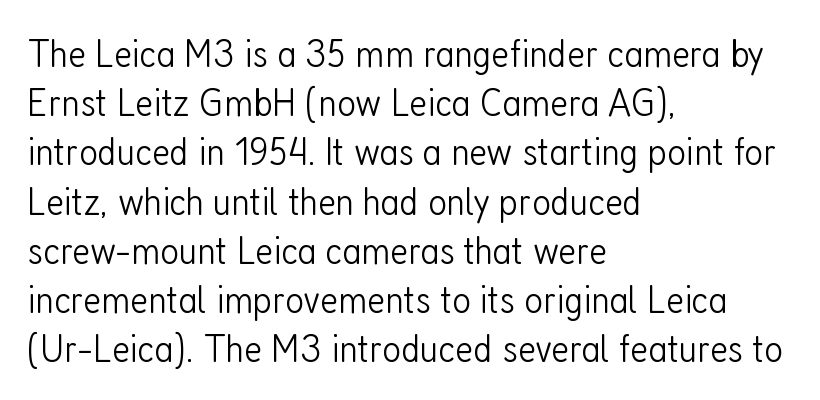
Q: Is the text bold? A: No.
Q: Is the text italic (slanted)? A: No, it is upright.
Q: Is the typeface a serif or a sans-serif typeface? A: Sans-serif.
Q: Is the text underlined? A: No.
Q: How is the paragraph aligned? A: Left-aligned.
Q: Is the spacing between letters normal or unusually wide? A: Normal.
Q: Width (condensed, normal, or wide)? A: Condensed.
Q: Stroke contrast? A: Low.
Q: x-height? A: Medium.
Q: Monospaced? A: No.
